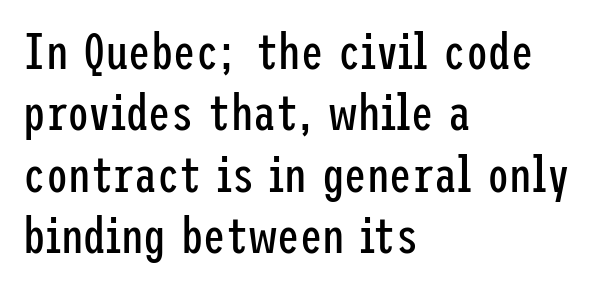
Q: Is the text bold? A: No.
Q: Is the text italic (slanted)? A: No, it is upright.
Q: Is the typeface a serif or a sans-serif typeface? A: Sans-serif.
Q: Is the text underlined? A: No.
Q: How is the paragraph aligned? A: Left-aligned.
Q: Is the spacing between letters normal or unusually wide? A: Normal.
Q: Width (condensed, normal, or wide)? A: Condensed.
Q: Stroke contrast? A: Low.
Q: x-height? A: Medium.
